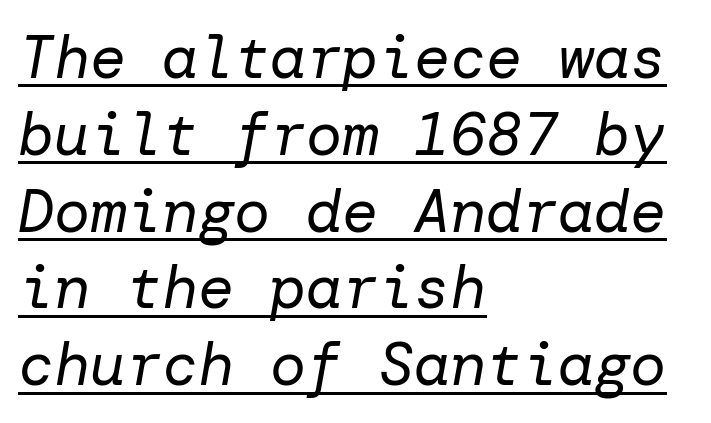
This sample is left-justified, so line endings fall wherever the words run out. The axis of the letterforms is tilted away from vertical. What stands out about the letter spacing? Nothing — it is the standard amount. Weight: not bold — regular or lighter. Interline gaps are of average width in this sample.
